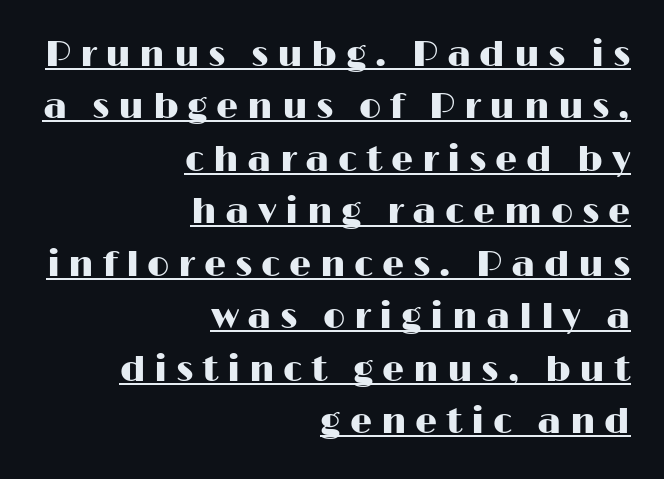
Q: Is the text italic (slanted)? A: No, it is upright.
Q: Is the typeface a serif or a sans-serif typeface? A: Sans-serif.
Q: Is the text underlined? A: Yes.
Q: How is the paragraph aligned? A: Right-aligned.
Q: Is the spacing between letters normal or unusually wide? A: Unusually wide.
Q: Is the spacing between lines tight, normal or loose? A: Normal.
Q: Width (condensed, normal, or wide)? A: Wide.
Q: Stroke contrast? A: High.
Q: x-height? A: Medium.
Q: Monospaced? A: No.
